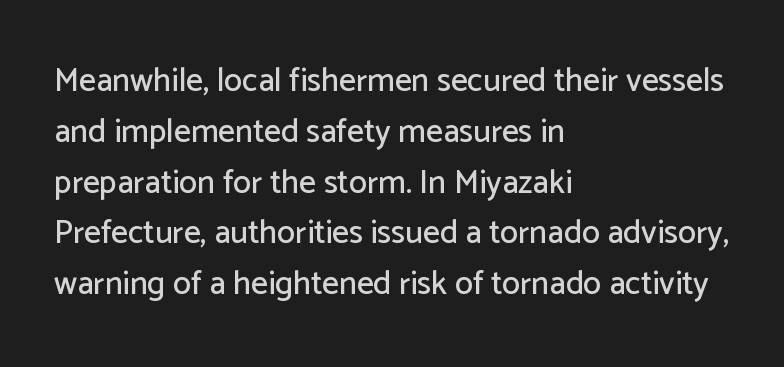
Any mark beneath the type? The region is blank. Leading: standard. The rendering uses natural spacing where letterforms have individual widths. Rendered with straight, roman letterforms. Type style note: lacks serifs.
